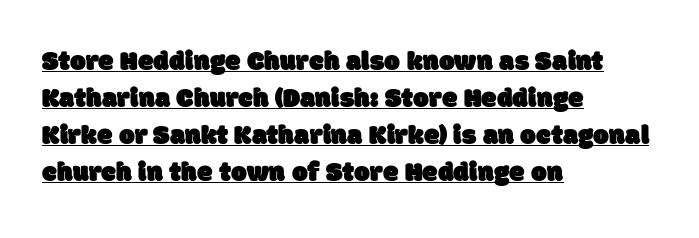
Honestly, the row spacing looks completely unremarkable. Like a heading marked for emphasis, these lines bear an underscore. The paragraph shown leans on its left margin. I'd call this a sans setting — the letters go barefoot.
